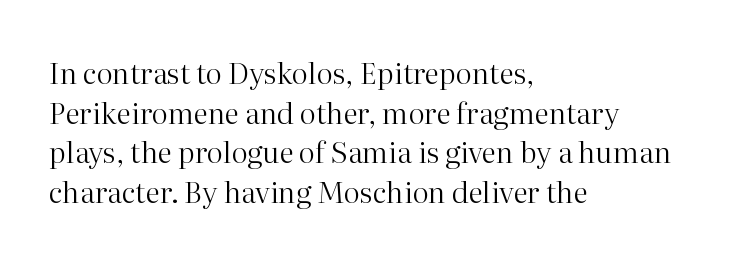
{"serif": "yes", "italic": "no", "bold": "no", "weight": "regular", "width": "normal", "stroke_contrast": "high", "x_height": "medium", "monospaced": "no", "underline": "no", "align": "left", "line_spacing": "normal", "line_spacing_ratio": 1.37, "letter_spacing": "normal", "letter_spacing_em": 0.0, "glyph_px": 29}
